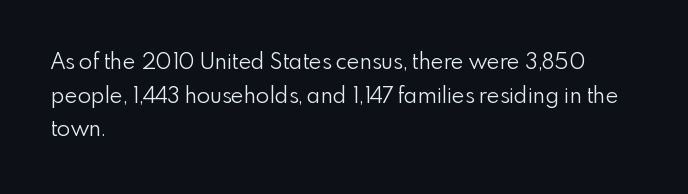
Unbolded letterforms with no extra heft. The letterforms sit shoulder to shoulder at normal distance. Line spacing here is normal. Glance below the letters and you will spot only blank space. Visually the block forms a straight wall on the left and a jagged coastline on the right.
